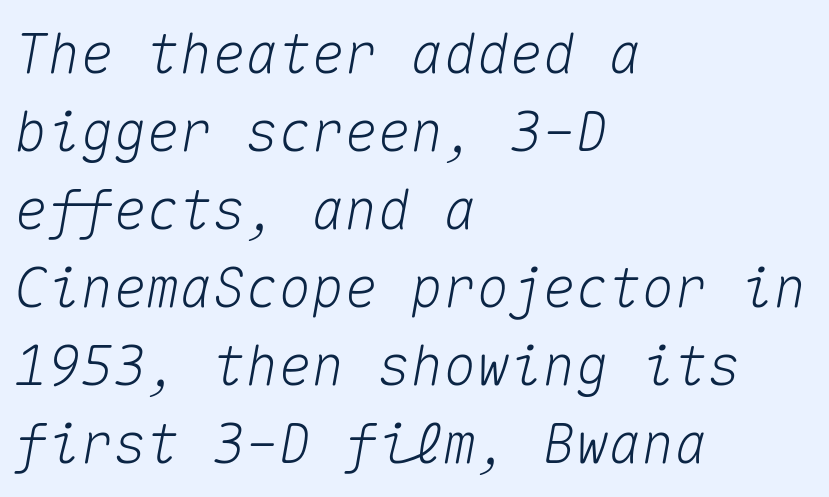
Emphasis-style slanted type is in use. The paragraph shown leans on its left margin. Clear beneath every line of the passage. Note the uniform advance width — an 'i' takes as much space as an 'm'.
